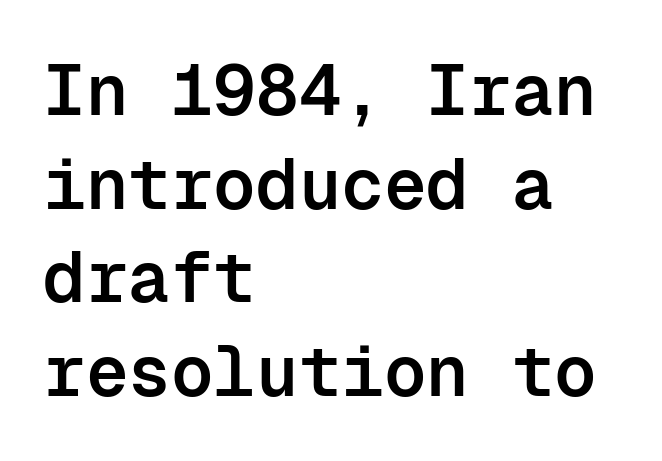
Honestly, the letter spacing is just normal — you wouldn't notice it. Type without underlining. It's the straight-up-and-down kind of type. Normally led — the rows are evenly, conventionally spaced.
